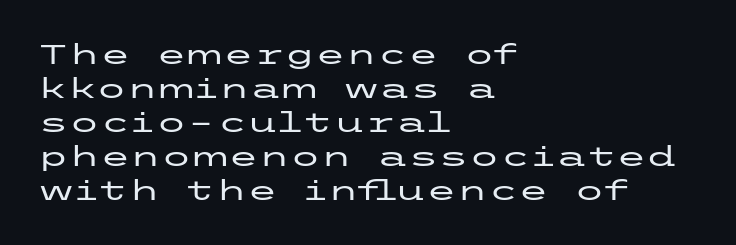
The image shows 28 px wide sans-serif type, upright; set left-aligned, line spacing 1.21x, normal letter spacing, not underlined; low stroke contrast and a medium x-height.
